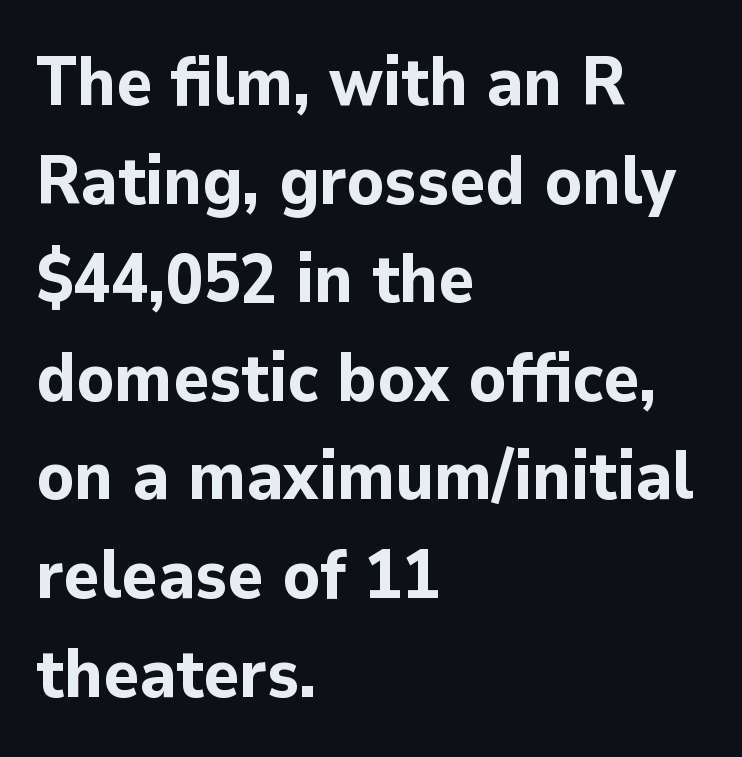
The image shows 68 px bold sans-serif type, upright; set left-aligned, normal line spacing (1.45x), normal letter spacing, not underlined; low stroke contrast and a medium x-height.
